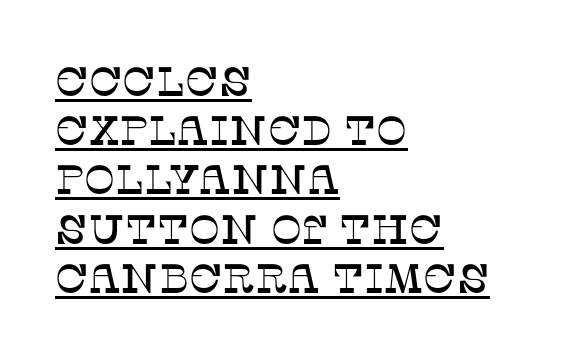
No italicization has been applied; the sample stays upright. Letterform terminals end in serifs throughout the passage. Caption: lettering with a line underneath. Left-aligned paragraph, ragged on the right. Proportional: the letters do not fall into vertical columns. Look at the tracking — it's just the regular setting, nothing added.
